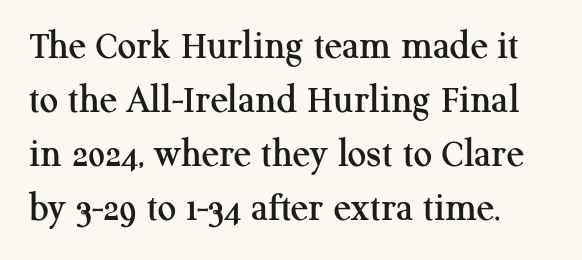
The image shows 41 px serif type, upright; set left-aligned, normal line spacing (1.32x), normal letter spacing, not underlined; medium stroke contrast and a medium x-height.
